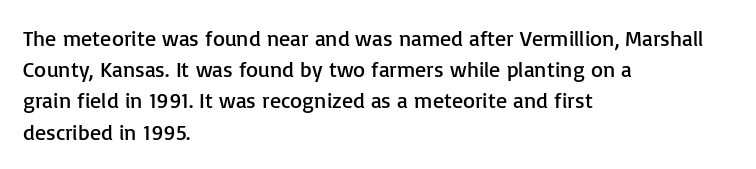
Every row of glyphs begins at an identical x-position on the left. The typesetting does not lean heavy: it is not bold. One glance says typical: line gaps are just what's usual. Underlining? Definitely not there.
